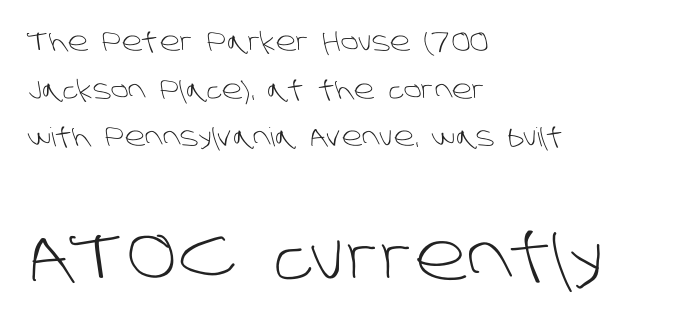
The area under the type is left untouched. These lines are set flush left with a ragged right edge. Here the designer chose a conventional face with non-uniform glyph widths. The rendering keeps characters at their native spacing. Size contrast runs from small at the top to large at the bottom. Check where the strokes stop: nothing finishes them off — pure sans.
